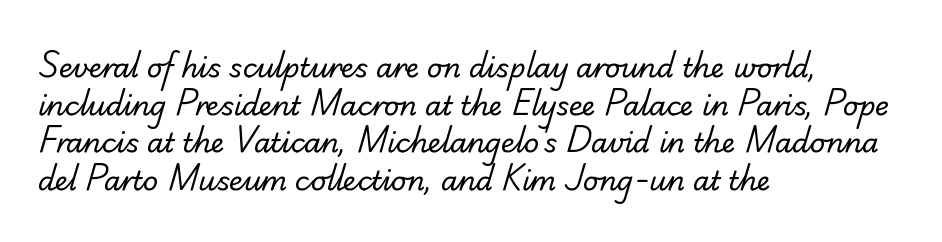
The image shows 27 px text type; set left-aligned, normal line spacing (1.39x), normal letter spacing, not underlined.
